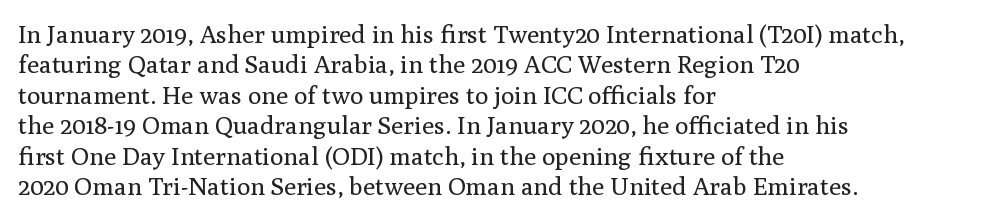
{"italic": "no", "bold": "no", "underline": "no", "align": "left", "line_spacing_ratio": 1.22, "letter_spacing": "normal", "letter_spacing_em": 0.0, "glyph_px": 25}
